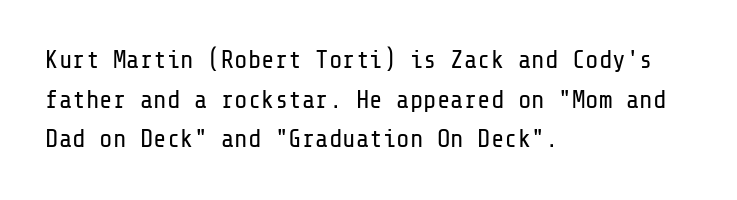
Q: Is the text bold? A: No.
Q: Is the text italic (slanted)? A: No, it is upright.
Q: Is the text underlined? A: No.
Q: How is the paragraph aligned? A: Left-aligned.
Q: Is the spacing between letters normal or unusually wide? A: Normal.
Q: Is the spacing between lines tight, normal or loose? A: Normal.
